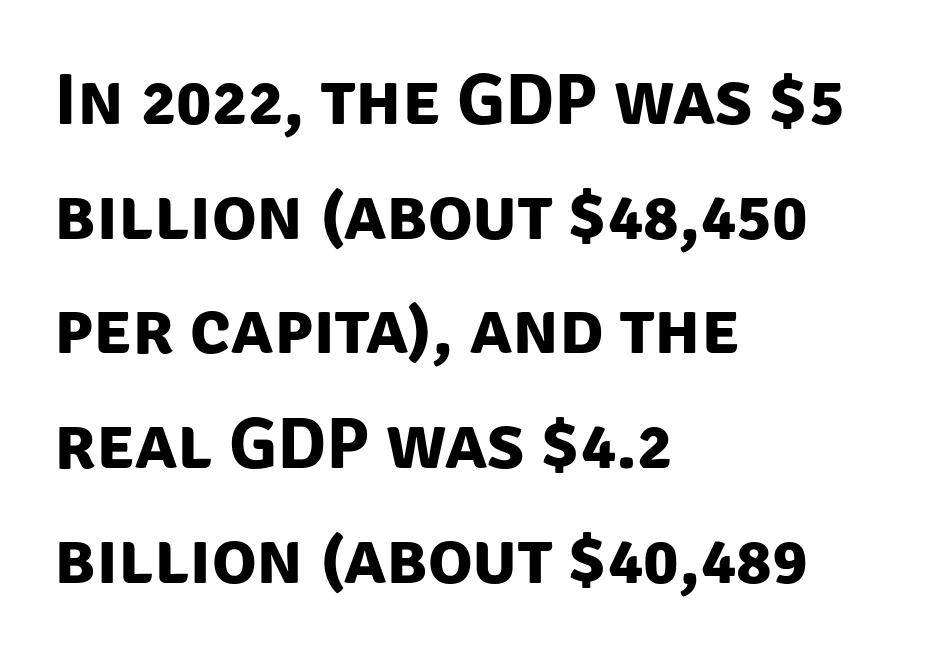
The image shows 74 px bold sans-serif type; set left-aligned, normal line spacing (1.55x), normal letter spacing, not underlined; low stroke contrast and a large x-height.
